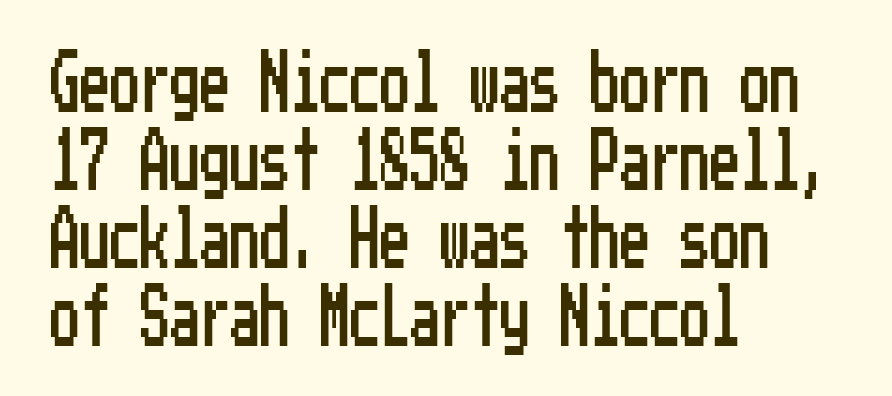
Q: Is the text italic (slanted)? A: No, it is upright.
Q: Is the typeface a serif or a sans-serif typeface? A: Sans-serif.
Q: Is the text underlined? A: No.
Q: How is the paragraph aligned? A: Left-aligned.
Q: Is the spacing between letters normal or unusually wide? A: Normal.
Q: Is the spacing between lines tight, normal or loose? A: Normal.
Q: Width (condensed, normal, or wide)? A: Condensed.
Q: Stroke contrast? A: Low.
Q: x-height? A: Medium.
